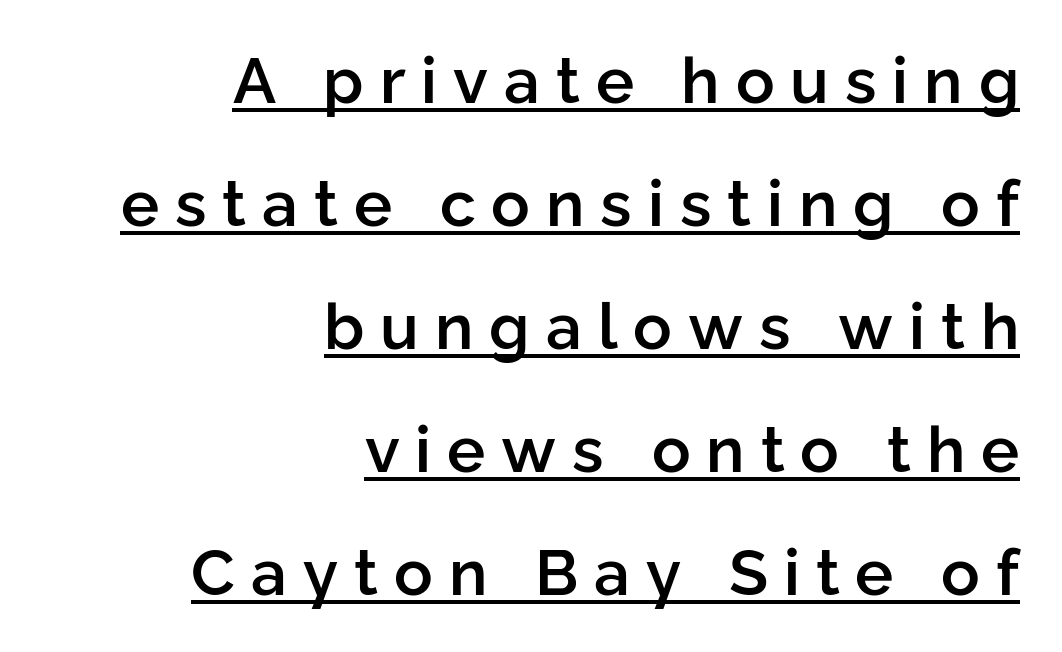
Q: Is the text bold? A: Semi-bold.
Q: Is the text italic (slanted)? A: No, it is upright.
Q: Is the typeface a serif or a sans-serif typeface? A: Sans-serif.
Q: Is the text underlined? A: Yes.
Q: How is the paragraph aligned? A: Right-aligned.
Q: Is the spacing between letters normal or unusually wide? A: Unusually wide.
Q: Is the spacing between lines tight, normal or loose? A: Loose.
Q: Width (condensed, normal, or wide)? A: Normal.
Q: Stroke contrast? A: Low.
Q: x-height? A: Medium.
Q: Monospaced? A: No.
